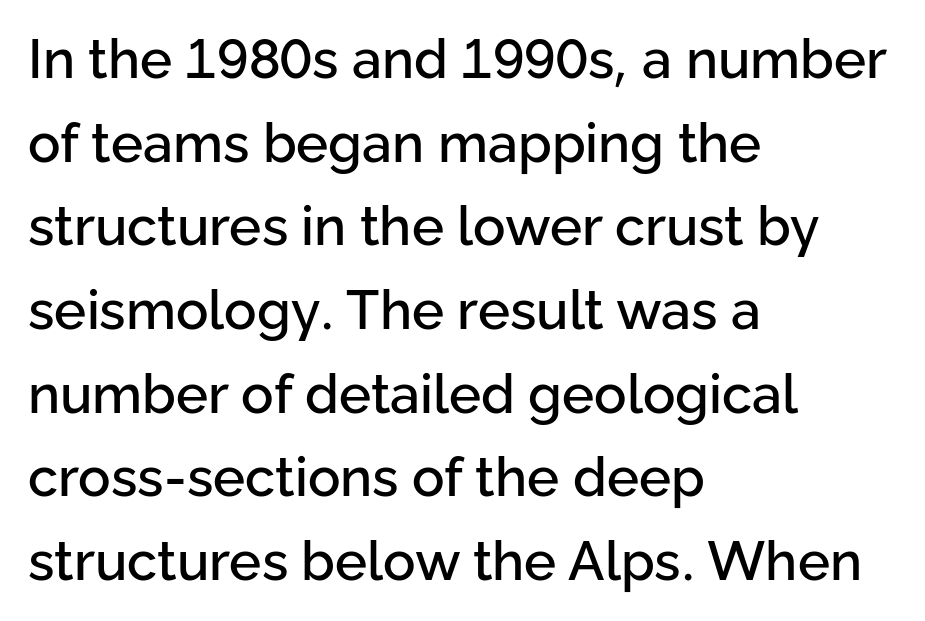
Q: Is the text italic (slanted)? A: No, it is upright.
Q: Is the typeface a serif or a sans-serif typeface? A: Sans-serif.
Q: Is the text underlined? A: No.
Q: How is the paragraph aligned? A: Left-aligned.
Q: Is the spacing between letters normal or unusually wide? A: Normal.
Q: Is the spacing between lines tight, normal or loose? A: Normal.
Q: Width (condensed, normal, or wide)? A: Normal.
Q: Stroke contrast? A: Low.
Q: x-height? A: Medium.
Q: Monospaced? A: No.
